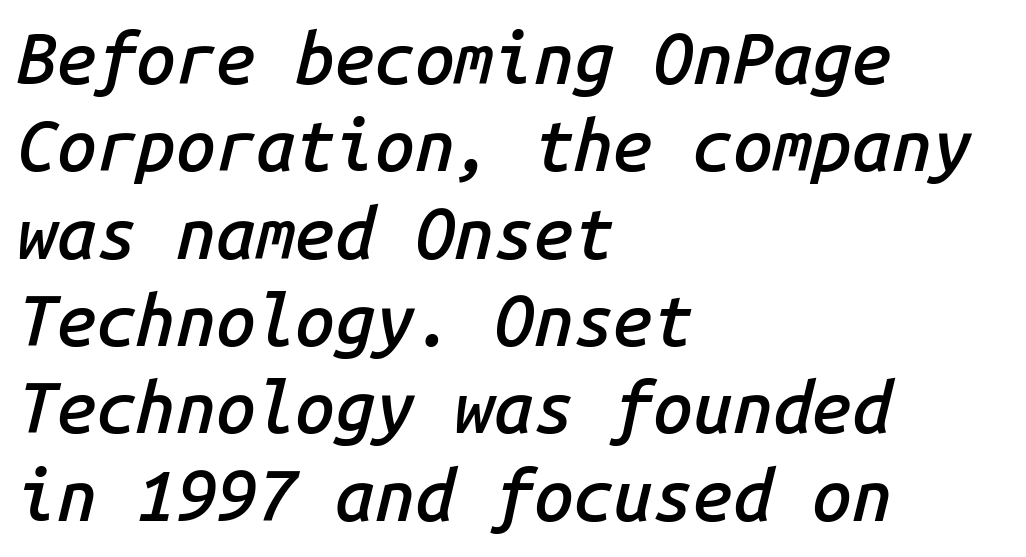
Standard letterfit; no display-style spreading of the glyphs. Bare-footed words on every line. These lines are set flush left with a ragged right edge. This sample uses an oblique cut, with every glyph tilted off the vertical.
